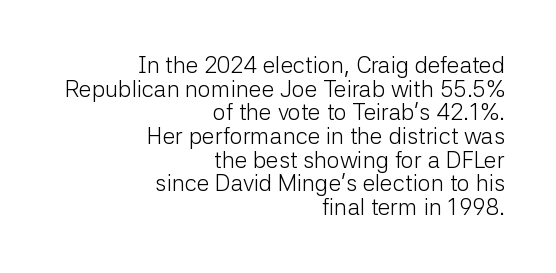
Ordinary non-slanted type is in use. Honestly, the letter spacing is just normal — you wouldn't notice it. Weight: regular or lighter. This block would grow much taller if given ordinary leading; it's compressed now. Descenders hang freely into open space.
